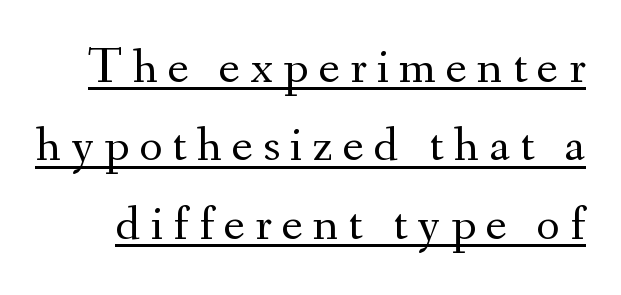
The image shows 50 px regular-weight serif type, upright; set normal line spacing (1.57x), unusually wide letter spacing (+0.2 em), underlined; medium stroke contrast and a small x-height.
